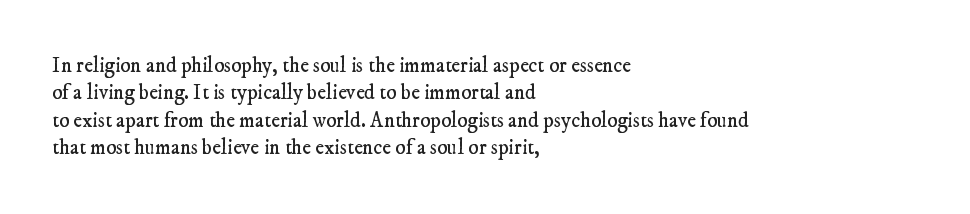
The image shows 21 px text type; set left-aligned, normal line spacing (1.3x), normal letter spacing, not underlined.
